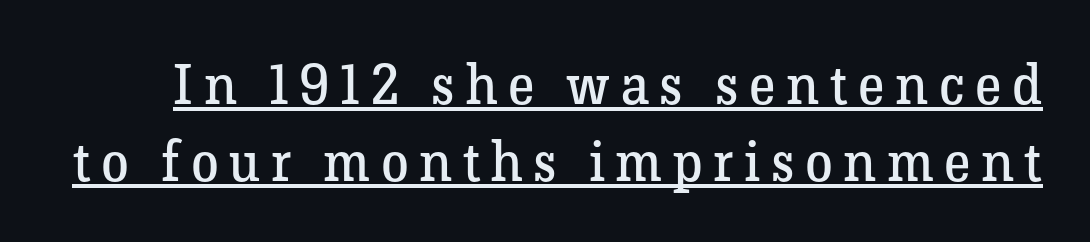
The image shows 56 px regular-weight serif type, upright; set normal line spacing (1.37x), underlined; low stroke contrast and a medium x-height.
